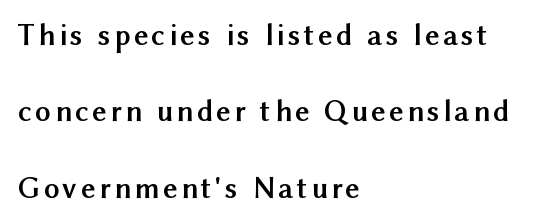
{"serif": "no", "italic": "no", "bold": "yes", "weight": "semibold", "width": "normal", "stroke_contrast": "medium", "x_height": "medium", "monospaced": "no", "underline": "no", "align": "left", "line_spacing": "loose", "line_spacing_ratio": 2.46, "glyph_px": 31}
